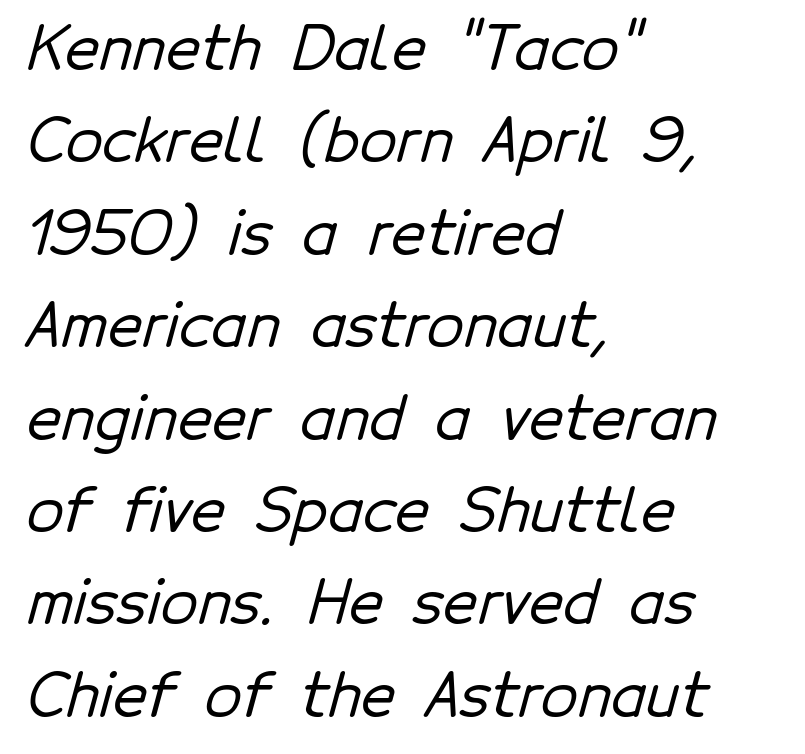
The image shows 60 px sans-serif type; set left-aligned, normal line spacing (1.54x), normal letter spacing, not underlined; low stroke contrast and a medium x-height.
